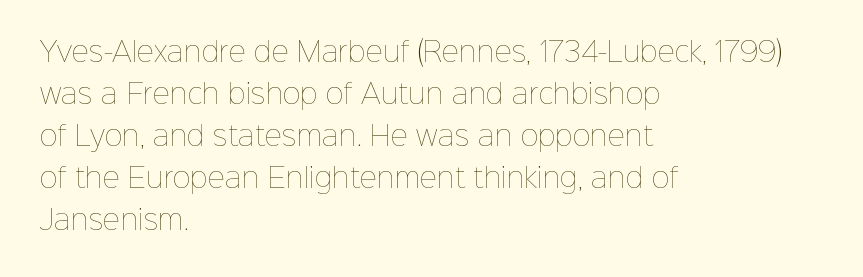
{"italic": "no", "bold": "no", "underline": "no", "align": "left", "line_spacing": "normal", "line_spacing_ratio": 1.56, "letter_spacing": "normal", "letter_spacing_em": 0.0, "glyph_px": 27}
